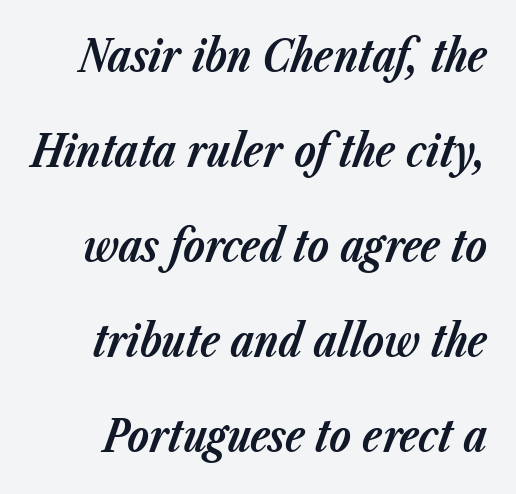
{"italic": "yes", "lean": "right", "slant_degrees": 23, "bold": "yes", "weight": "bold", "width": "normal", "stroke_contrast": "low", "x_height": "medium", "monospaced": "no", "underline": "no", "line_spacing": "loose", "line_spacing_ratio": 2.16, "letter_spacing": "normal", "letter_spacing_em": 0.0, "glyph_px": 44}
